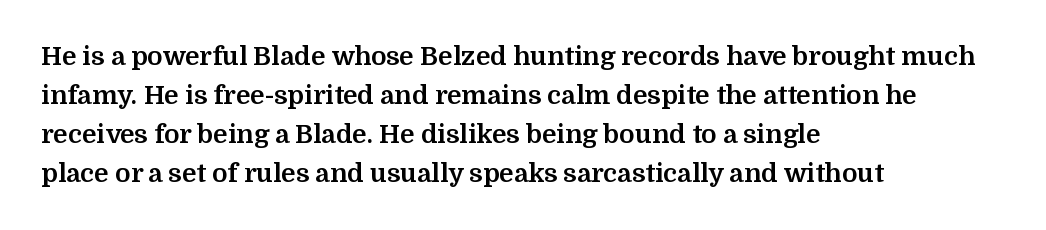
Successive baselines arrive at the customary interval. Nope, not italic — everything's standing straight. Stroke thickness is high; the sample reads as a true bold. Line starts are locked; line ends wander. Clear beneath every line of the passage. The line texture is even and compact thanks to regular tracking.
